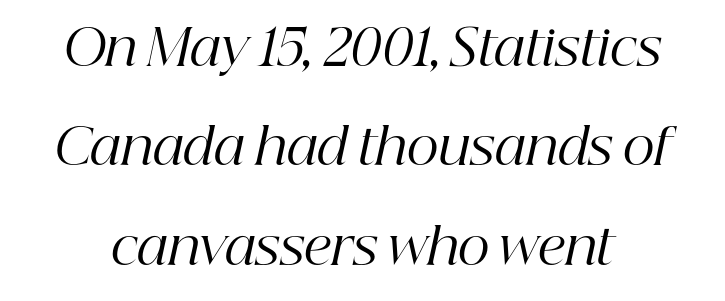
The image shows 50 px regular-weight serif type, italic (leaning right); set loose line spacing (1.99x), normal letter spacing, not underlined; high stroke contrast and a medium x-height.
